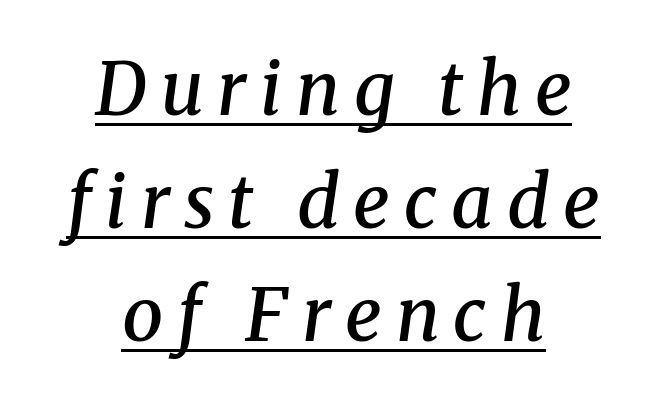
The image shows 73 px semibold serif type, italic (leaning right); set centered, normal line spacing (1.55x), underlined; medium stroke contrast and a medium x-height.
